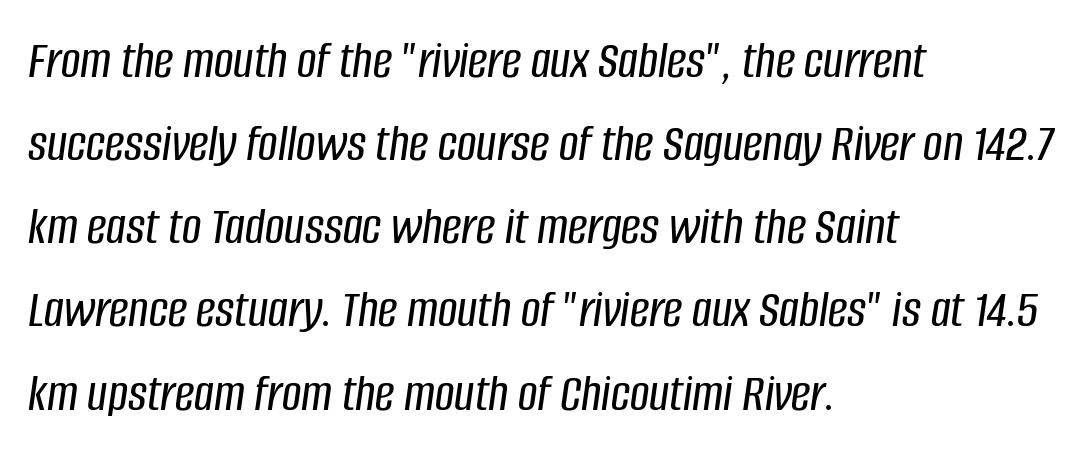
The image shows 54 px condensed type, italic (leaning right); set left-aligned, normal line spacing (1.54x), normal letter spacing, not underlined; low stroke contrast and a large x-height.
